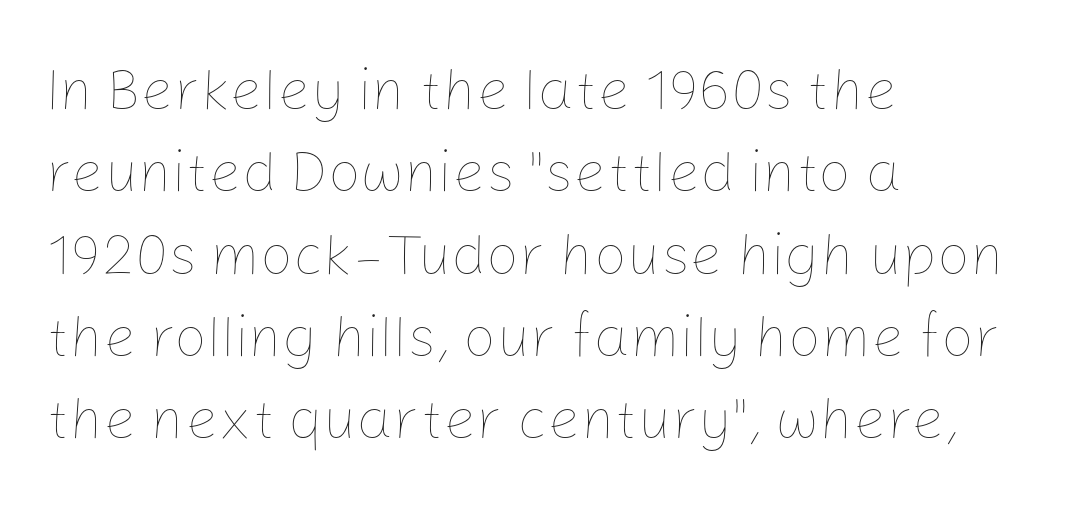
The passage shown is typed in a proportional face where columns would drift. Students, note that the glyphs here touch the page at normal intervals. This reads as an unemphasized weight, regular at the heaviest. Horizontal bands of white between lines are of average thickness. The letters stand upright; this is a roman face.
